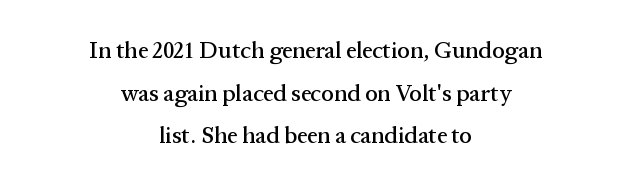
{"italic": "no", "underline": "no", "align": "center", "line_spacing_ratio": 1.85, "letter_spacing": "normal", "letter_spacing_em": 0.0, "glyph_px": 23}
